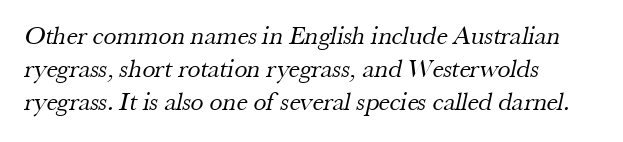
{"bold": "no", "underline": "no", "align": "left", "line_spacing": "normal", "line_spacing_ratio": 1.26, "letter_spacing": "normal", "letter_spacing_em": 0.0, "glyph_px": 26}
